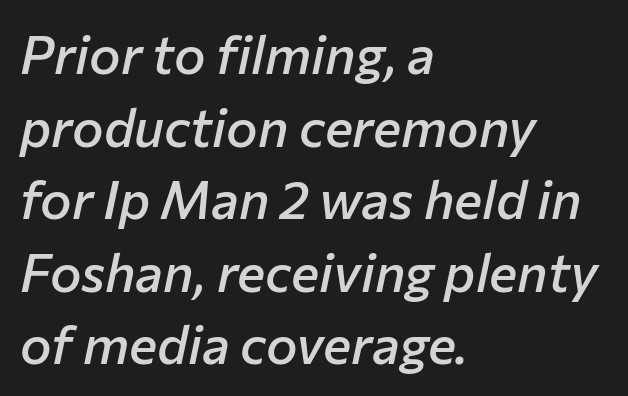
The image shows 53 px semibold type, italic (leaning right); set left-aligned, normal line spacing (1.37x), normal letter spacing, not underlined; low stroke contrast and a medium x-height.
